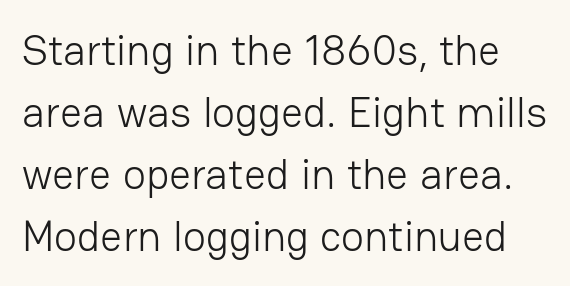
The image shows 43 px light sans-serif type, upright; set normal line spacing (1.44x), normal letter spacing, not underlined; low stroke contrast and a medium x-height.
